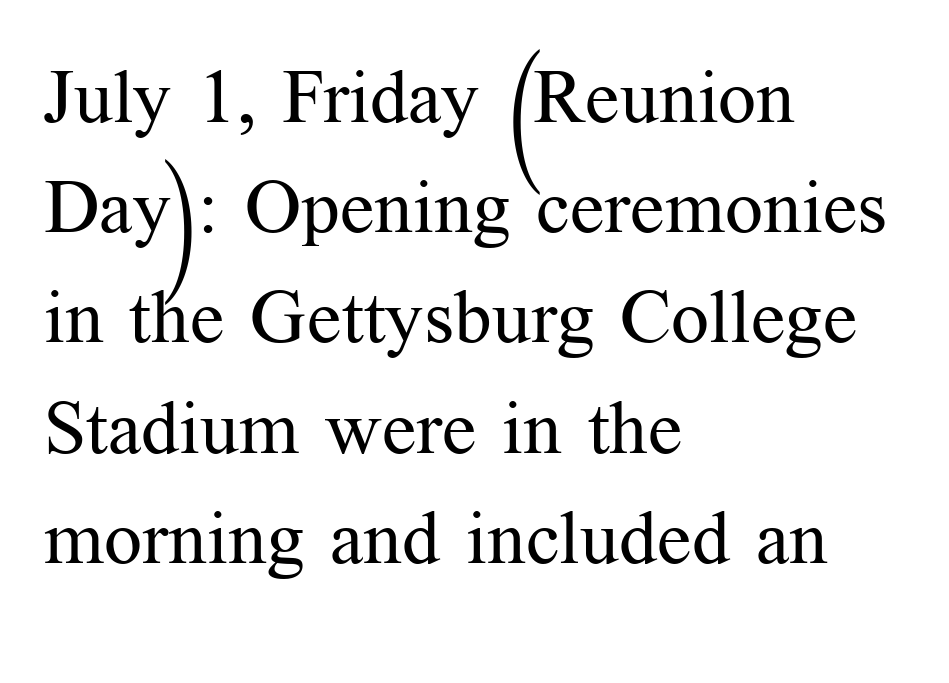
Q: Is the text bold? A: No.
Q: Is the text italic (slanted)? A: No, it is upright.
Q: Is the typeface a serif or a sans-serif typeface? A: Serif.
Q: Is the text underlined? A: No.
Q: How is the paragraph aligned? A: Left-aligned.
Q: Is the spacing between letters normal or unusually wide? A: Normal.
Q: Is the spacing between lines tight, normal or loose? A: Normal.
Q: Width (condensed, normal, or wide)? A: Normal.
Q: Stroke contrast? A: Medium.
Q: x-height? A: Medium.
Q: Monospaced? A: No.
